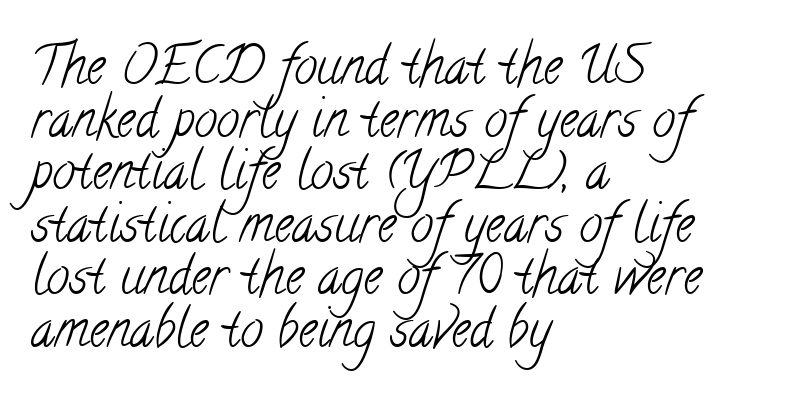
Q: Is the text bold? A: No.
Q: Is the typeface a serif or a sans-serif typeface? A: Serif.
Q: Is the text underlined? A: No.
Q: How is the paragraph aligned? A: Left-aligned.
Q: Is the spacing between letters normal or unusually wide? A: Normal.
Q: Is the spacing between lines tight, normal or loose? A: Tight.
Q: Width (condensed, normal, or wide)? A: Condensed.
Q: Stroke contrast? A: Low.
Q: x-height? A: Small.
Q: Monospaced? A: No.
